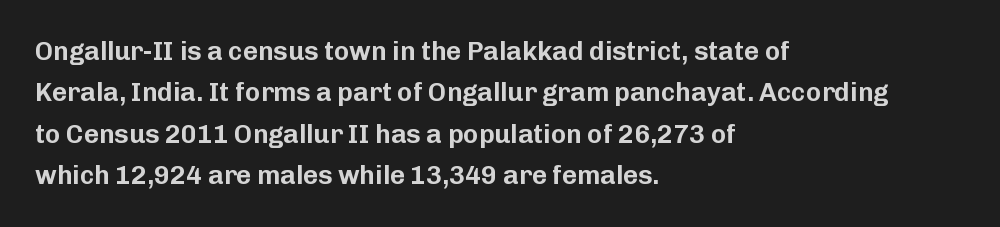
The image shows 26 px text type, upright; set left-aligned, normal line spacing (1.59x), normal letter spacing, not underlined.
